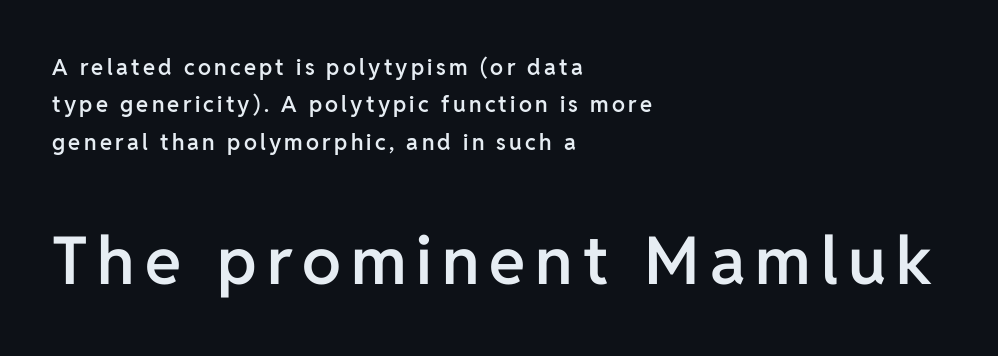
The image shows 66 px semibold sans-serif type, upright; set left-aligned, normal line spacing (1.7x), not underlined; the second (bottom) block is 3.0x larger; low stroke contrast and a medium x-height.
